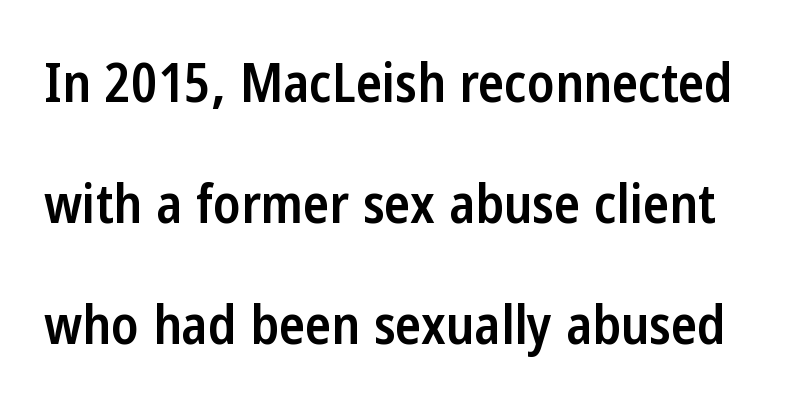
Varying glyph widths throughout — classic text-font behaviour. Bare-footed words on every line. You could fit nearly another row in the gap between these rows. On the weight axis this lands at semibold, roughly 600. Rendered with straight, roman letterforms.
